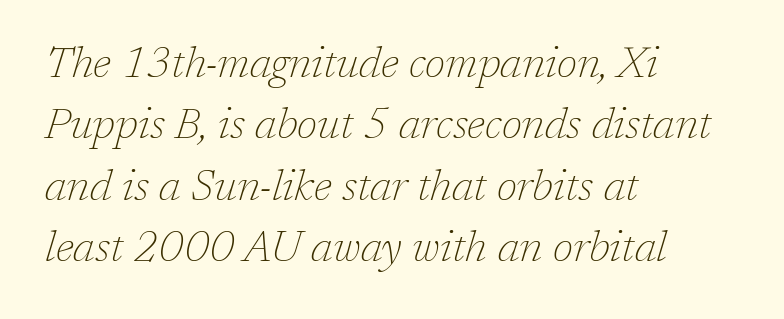
The image shows 43 px thin serif type, italic (leaning right); set left-aligned, normal line spacing (1.43x), normal letter spacing, not underlined; low stroke contrast and a medium x-height.
